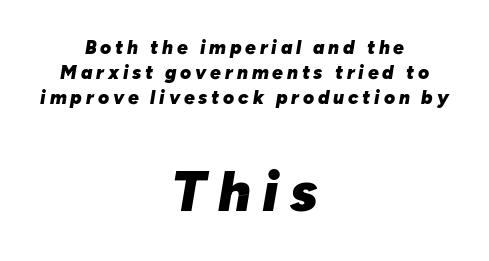
Larger block? The one below; the one above is distinctly smaller. Bare-footed words on every line. Notice how descenders clear the ascenders below comfortably — that's standard leading. Varying glyph widths throughout — classic text-font behaviour. Loose tracking; the words dissolve into strings of separated letters.
